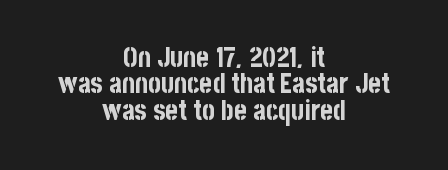
{"italic": "no", "bold": "yes", "underline": "no", "align": "center", "line_spacing": "tight", "line_spacing_ratio": 0.98, "letter_spacing": "normal", "letter_spacing_em": 0.0, "glyph_px": 27}
